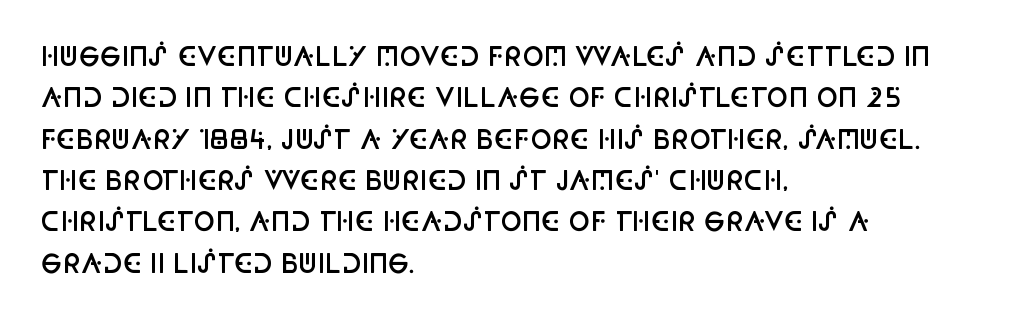
{"italic": "no", "bold": "semi", "underline": "no", "align": "left", "line_spacing": "normal", "line_spacing_ratio": 1.59, "letter_spacing": "normal", "letter_spacing_em": 0.0, "glyph_px": 26}
